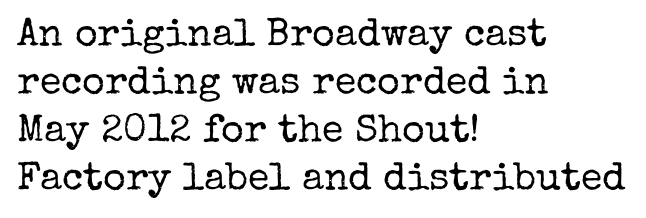
Q: Is the text bold? A: No.
Q: Is the text italic (slanted)? A: No, it is upright.
Q: Is the typeface a serif or a sans-serif typeface? A: Serif.
Q: Is the text underlined? A: No.
Q: How is the paragraph aligned? A: Left-aligned.
Q: Is the spacing between letters normal or unusually wide? A: Normal.
Q: Width (condensed, normal, or wide)? A: Normal.
Q: Stroke contrast? A: Low.
Q: x-height? A: Medium.
Q: Monospaced? A: No.
